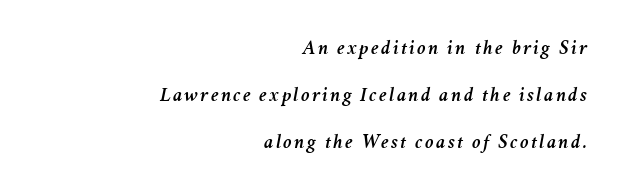
The image shows 20 px text type, italic (leaning right); set right-aligned, loose line spacing (2.34x), not underlined.
